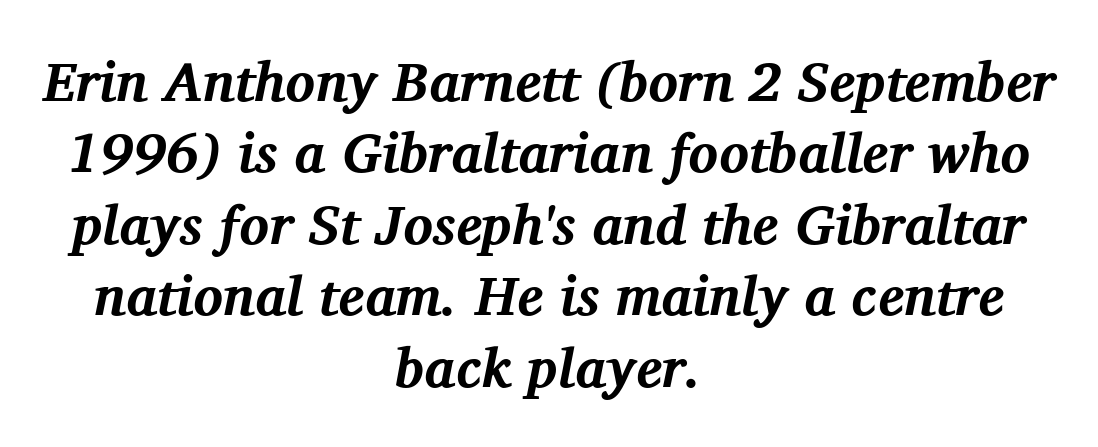
Q: Is the text bold? A: Yes.
Q: Is the text italic (slanted)? A: Yes, it leans right by about 11 degrees.
Q: Is the typeface a serif or a sans-serif typeface? A: Serif.
Q: Is the text underlined? A: No.
Q: How is the paragraph aligned? A: Centered.
Q: Is the spacing between letters normal or unusually wide? A: Normal.
Q: Is the spacing between lines tight, normal or loose? A: Normal.
Q: Width (condensed, normal, or wide)? A: Normal.
Q: Stroke contrast? A: Medium.
Q: x-height? A: Medium.
Q: Monospaced? A: No.
